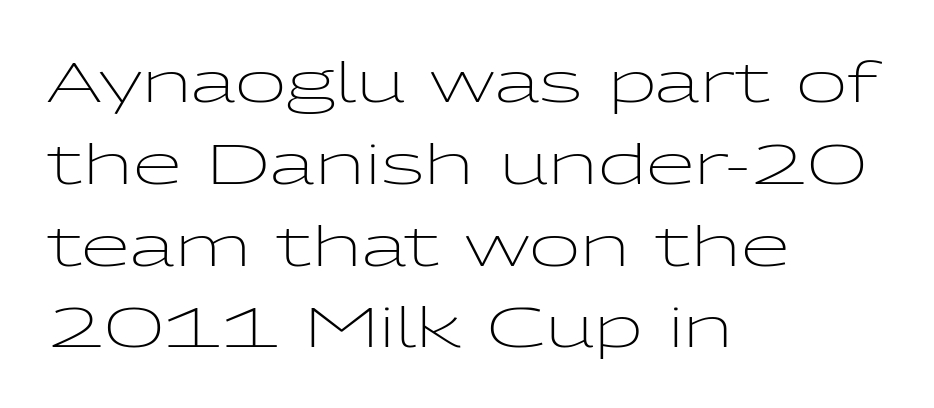
Vertically, the passage feels balanced, rows spaced as you'd expect. The passage shown is not underscored anywhere. Tracking value appears to be zero — textbook default spacing. Varying glyph widths throughout — classic text-font behaviour. Italic? Not at all — the glyphs are vertical.
